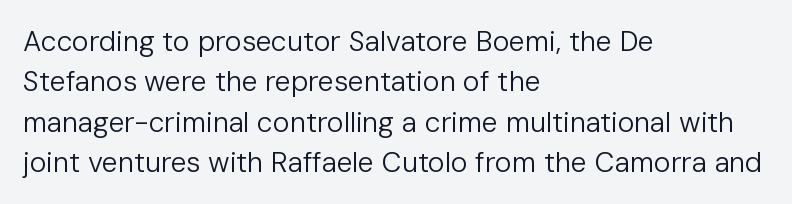
Q: Is the text bold? A: No.
Q: Is the text italic (slanted)? A: No, it is upright.
Q: Is the typeface a serif or a sans-serif typeface? A: Sans-serif.
Q: Is the text underlined? A: No.
Q: How is the paragraph aligned? A: Left-aligned.
Q: Is the spacing between letters normal or unusually wide? A: Normal.
Q: Is the spacing between lines tight, normal or loose? A: Normal.
Q: Width (condensed, normal, or wide)? A: Normal.
Q: Stroke contrast? A: Low.
Q: x-height? A: Medium.
Q: Monospaced? A: No.
